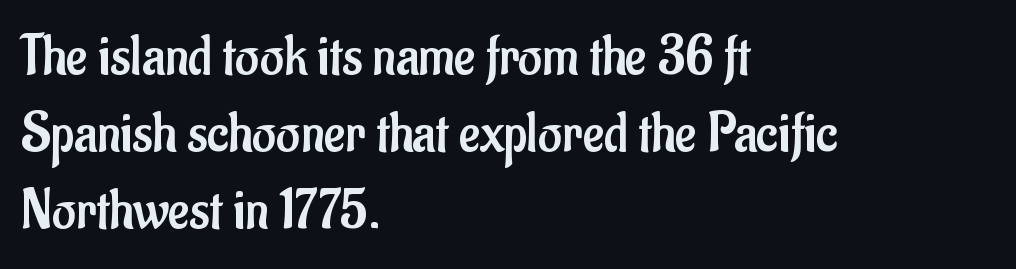
{"serif": "no", "italic": "no", "bold": "no", "weight": "regular", "width": "condensed", "stroke_contrast": "low", "x_height": "small", "monospaced": "no", "underline": "no", "align": "left", "line_spacing": "normal", "line_spacing_ratio": 1.33, "letter_spacing": "normal", "letter_spacing_em": 0.0, "glyph_px": 58}
